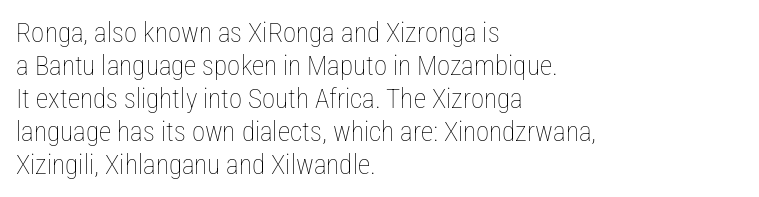
The type sits square on the baseline with zero lean. All the whitespace from short lines collects on the right. Students, note that the glyphs here touch the page at normal intervals. Weight class: somewhere from thin through regular. The foot of each line stays bare and open.
